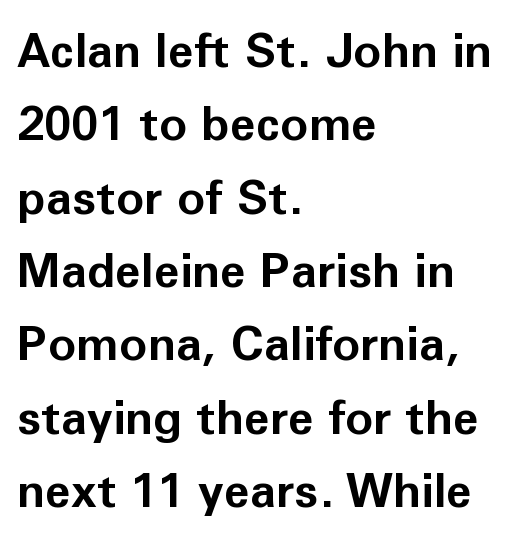
Q: Is the text bold? A: Yes.
Q: Is the text italic (slanted)? A: No, it is upright.
Q: Is the typeface a serif or a sans-serif typeface? A: Sans-serif.
Q: Is the text underlined? A: No.
Q: How is the paragraph aligned? A: Left-aligned.
Q: Is the spacing between letters normal or unusually wide? A: Normal.
Q: Is the spacing between lines tight, normal or loose? A: Normal.
Q: Width (condensed, normal, or wide)? A: Normal.
Q: Stroke contrast? A: Low.
Q: x-height? A: Medium.
Q: Monospaced? A: No.
